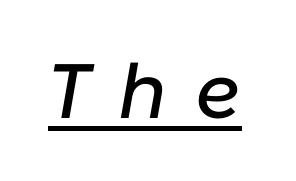
Q: Is the text italic (slanted)? A: Yes, it leans right by about 10 degrees.
Q: Is the text underlined? A: Yes.
Q: Is the spacing between letters normal or unusually wide? A: Unusually wide.
Q: Width (condensed, normal, or wide)? A: Normal.
Q: Stroke contrast? A: Low.
Q: x-height? A: Medium.
Q: Monospaced? A: No.
